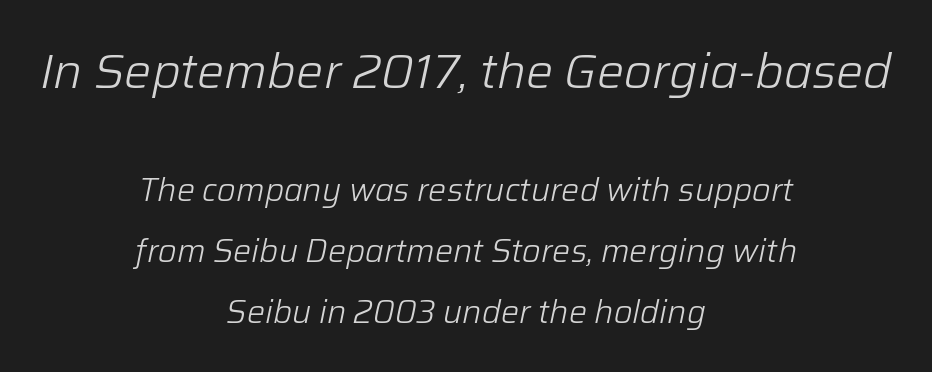
{"italic": "yes", "lean": "right", "slant_degrees": 12, "bold": "no", "weight": "light", "width": "normal", "stroke_contrast": "low", "x_height": "medium", "monospaced": "no", "underline": "no", "align": "center", "line_spacing": "loose", "line_spacing_ratio": 1.92, "letter_spacing": "normal", "letter_spacing_em": 0.0, "larger_block": "first", "size_ratio": 1.5, "glyph_px": 48}
